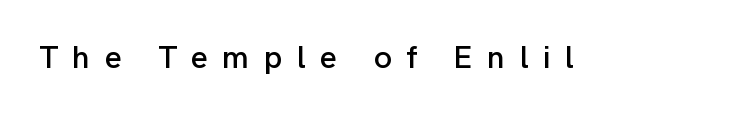
These lines have a slow, spaced-out rhythm from letter to letter. Anything drawn beneath the words? Only blank space. Ascenders rise straight up at ninety degrees. This sample uses a sans-serif face. The rendering uses natural spacing where letterforms have individual widths.
